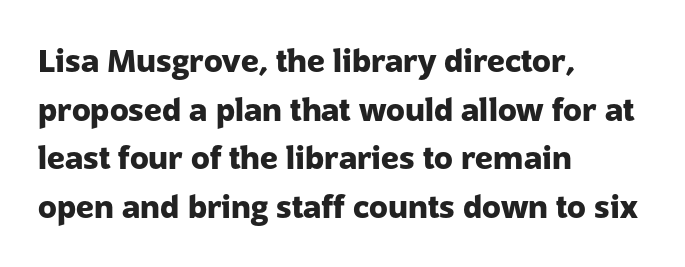
Q: Is the text bold? A: Yes.
Q: Is the text italic (slanted)? A: No, it is upright.
Q: Is the typeface a serif or a sans-serif typeface? A: Sans-serif.
Q: Is the text underlined? A: No.
Q: How is the paragraph aligned? A: Left-aligned.
Q: Is the spacing between letters normal or unusually wide? A: Normal.
Q: Is the spacing between lines tight, normal or loose? A: Normal.
Q: Width (condensed, normal, or wide)? A: Normal.
Q: Stroke contrast? A: Low.
Q: x-height? A: Medium.
Q: Monospaced? A: No.
